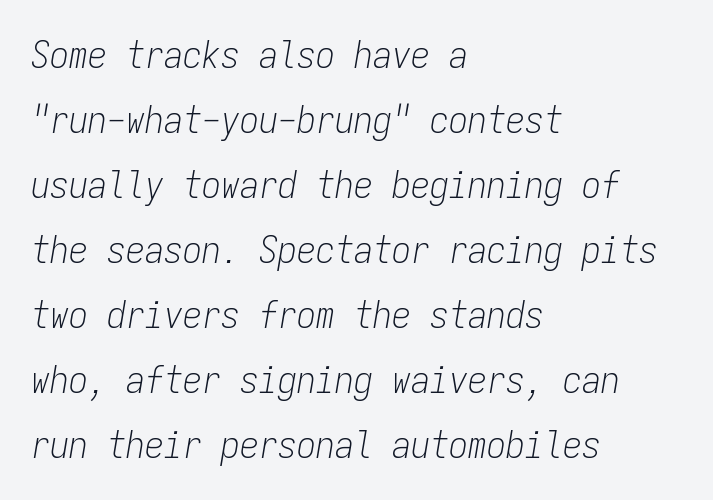
Q: Is the text bold? A: No.
Q: Is the text italic (slanted)? A: Yes, it leans right by about 9 degrees.
Q: Is the text underlined? A: No.
Q: How is the paragraph aligned? A: Left-aligned.
Q: Is the spacing between letters normal or unusually wide? A: Normal.
Q: Width (condensed, normal, or wide)? A: Condensed.
Q: Stroke contrast? A: Low.
Q: x-height? A: Medium.
Q: Monospaced? A: Yes.
